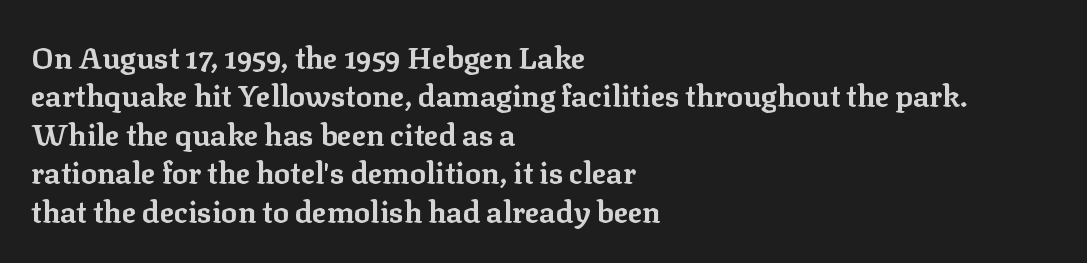
The image shows 30 px bold serif type, upright; set left-aligned, normal line spacing (1.28x), normal letter spacing, not underlined; low stroke contrast and a medium x-height.
